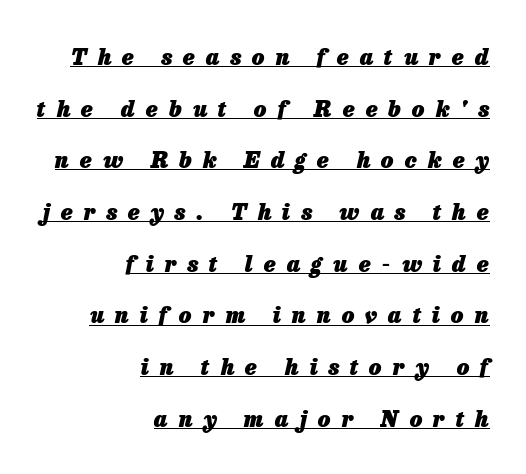
Q: Is the text bold? A: Yes.
Q: Is the text italic (slanted)? A: Yes, it leans right by about 13 degrees.
Q: Is the text underlined? A: Yes.
Q: How is the paragraph aligned? A: Right-aligned.
Q: Is the spacing between letters normal or unusually wide? A: Unusually wide.
Q: Is the spacing between lines tight, normal or loose? A: Loose.
